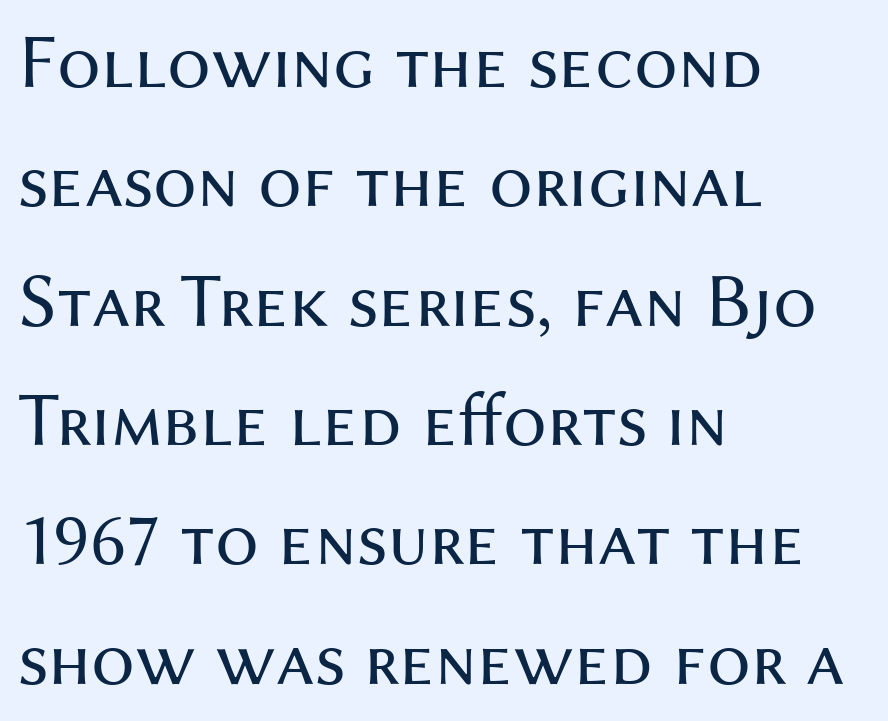
{"serif": "no", "italic": "no", "bold": "no", "weight": "regular", "width": "normal", "stroke_contrast": "medium", "x_height": "medium", "monospaced": "no", "underline": "no", "align": "left", "line_spacing": "normal", "line_spacing_ratio": 1.55, "letter_spacing": "normal", "letter_spacing_em": 0.0, "glyph_px": 77}
